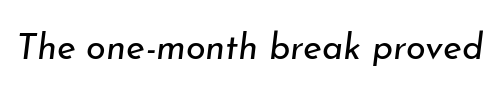
{"italic": "yes", "lean": "right", "slant_degrees": 7, "bold": "no", "weight": "regular", "width": "normal", "stroke_contrast": "low", "x_height": "small", "monospaced": "no", "underline": "no", "letter_spacing": "normal", "letter_spacing_em": 0.0, "glyph_px": 36}
